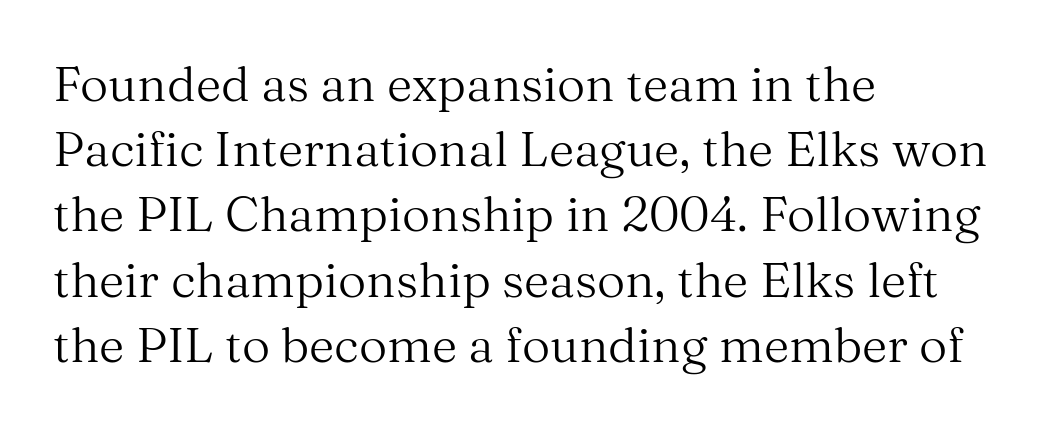
{"serif": "yes", "italic": "no", "bold": "no", "weight": "regular", "width": "normal", "stroke_contrast": "medium", "x_height": "medium", "monospaced": "no", "underline": "no", "align": "left", "line_spacing": "normal", "line_spacing_ratio": 1.33, "letter_spacing": "normal", "letter_spacing_em": 0.0, "glyph_px": 49}
